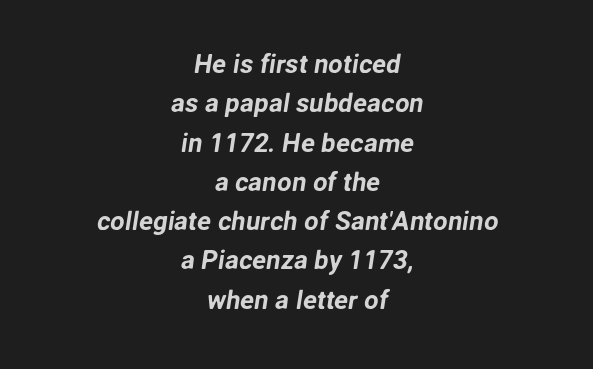
Q: Is the text underlined? A: No.
Q: How is the paragraph aligned? A: Centered.
Q: Is the spacing between letters normal or unusually wide? A: Normal.
Q: Is the spacing between lines tight, normal or loose? A: Normal.
